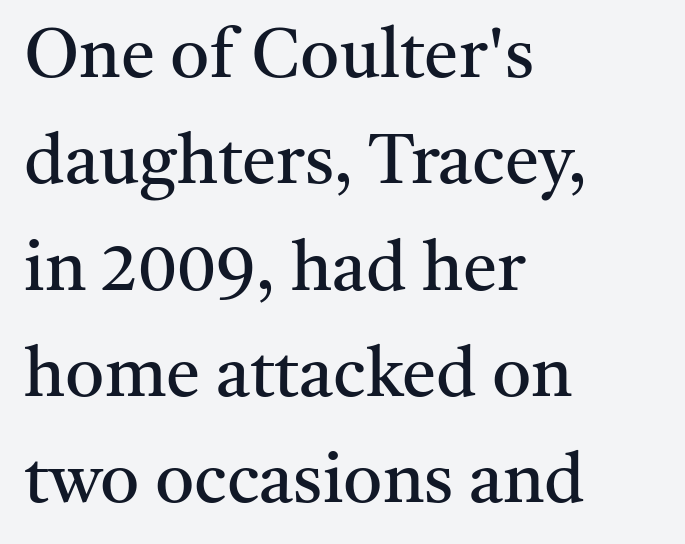
This block has exactly the height ordinary leading produces. The rag falls on the right side of this text block. Compared with typical body copy, the letter spacing here is the same. Posture: straight, roman, zero tilt. Beneath every word, the page is bare.
